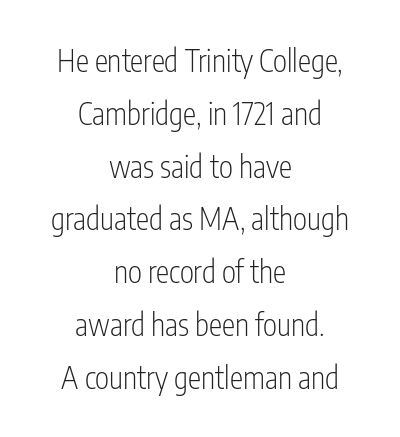
Weight class: somewhere from thin through regular. Is this a fixed-width face? No — the glyphs have proportional, varying widths. This rendering features lettering with no underline. The whitespace from short lines is split evenly between both sides. This sample uses plain, unmodified letter spacing. This rendering employs a face without finishing strokes, i.e., a sans-serif.
